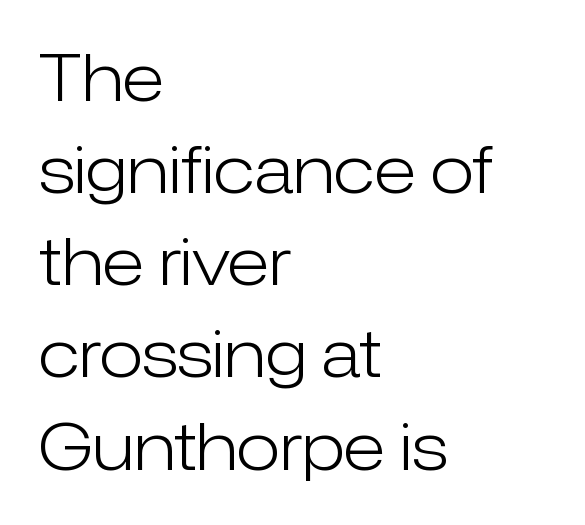
Q: Is the text bold? A: No.
Q: Is the text italic (slanted)? A: No, it is upright.
Q: Is the typeface a serif or a sans-serif typeface? A: Sans-serif.
Q: Is the text underlined? A: No.
Q: How is the paragraph aligned? A: Left-aligned.
Q: Is the spacing between letters normal or unusually wide? A: Normal.
Q: Is the spacing between lines tight, normal or loose? A: Normal.
Q: Width (condensed, normal, or wide)? A: Normal.
Q: Stroke contrast? A: Low.
Q: x-height? A: Medium.
Q: Monospaced? A: No.
